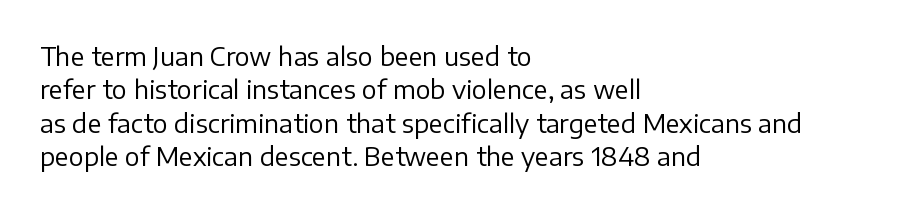
Notice how the stems are strictly vertical — no italics here. Clear beneath every line of the passage. Compared with typical paragraphs, the rows here are spaced about the same. The letters look calm and open, with moderate or lighter stems. Spacing between characters is what you'd get straight out of the box.
